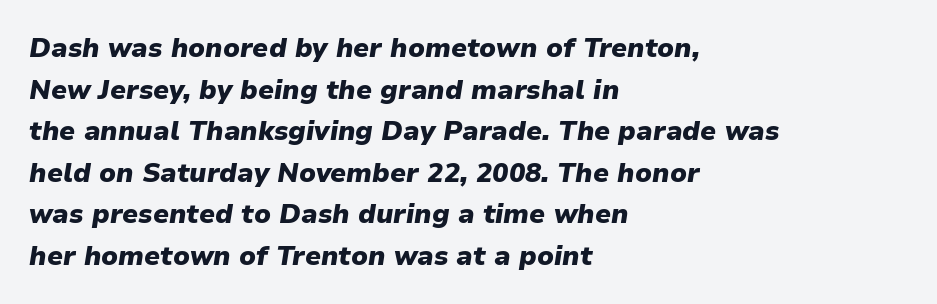
Teacher's note: observe the even left margin — that is flush-left alignment. Each new line begins a customary step beneath the previous one. The specimen omits any rule beneath the text block's lines. How heavy is the stroke? Heavy — this is a bold.
